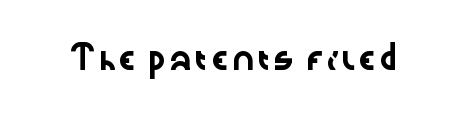
The image shows 22 px text type, upright; set normal letter spacing, not underlined.
